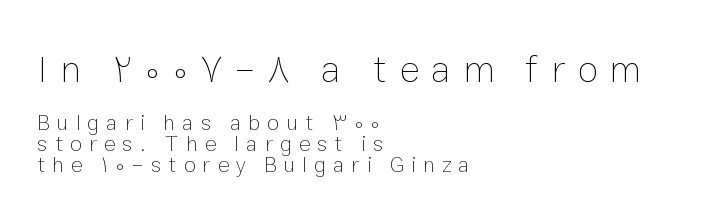
Ordinary non-slanted type is in use. The more generous point size was reserved for the upper chunk. Spacing verdict: proportional, widths tailored to each character. You could barely slide anything between these rows. The paragraph shown leans on its left margin.
